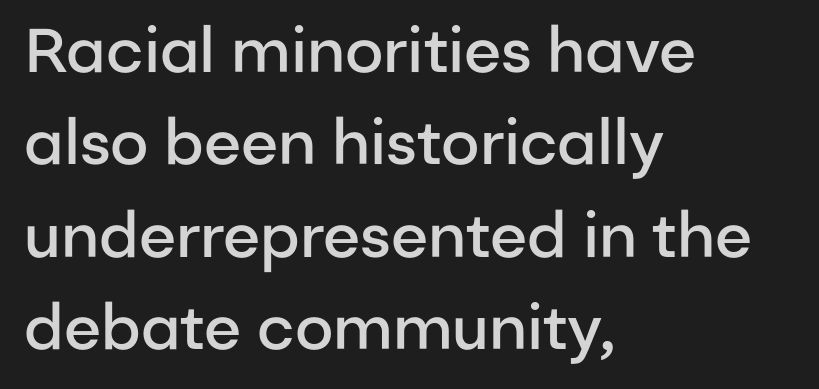
{"serif": "no", "italic": "no", "bold": "semi", "weight": "semibold", "width": "normal", "stroke_contrast": "low", "x_height": "medium", "monospaced": "no", "underline": "no", "align": "left", "line_spacing": "normal", "line_spacing_ratio": 1.49, "letter_spacing": "normal", "letter_spacing_em": 0.0, "glyph_px": 62}
